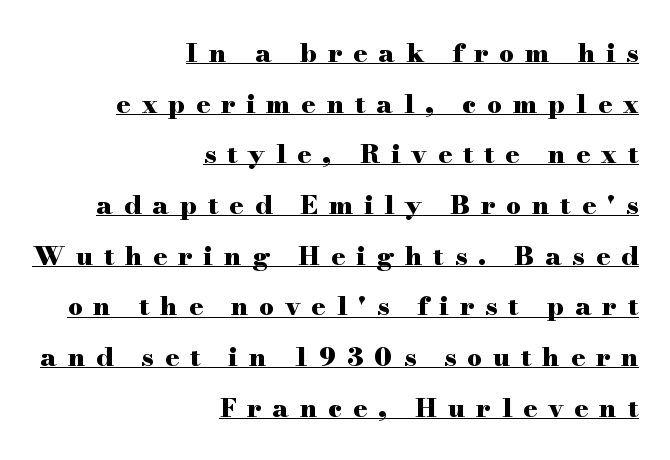
Q: Is the text bold? A: Yes.
Q: Is the text italic (slanted)? A: No, it is upright.
Q: Is the text underlined? A: Yes.
Q: How is the paragraph aligned? A: Right-aligned.
Q: Is the spacing between letters normal or unusually wide? A: Unusually wide.
Q: Is the spacing between lines tight, normal or loose? A: Loose.
